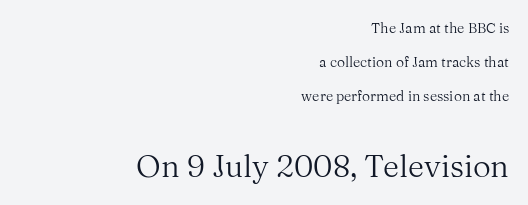
{"serif": "yes", "italic": "no", "bold": "no", "weight": "regular", "width": "normal", "stroke_contrast": "medium", "x_height": "medium", "monospaced": "no", "underline": "no", "align": "right", "line_spacing": "loose", "line_spacing_ratio": 2.44, "letter_spacing": "normal", "letter_spacing_em": 0.0, "larger_block": "second", "size_ratio": 2.21, "glyph_px": 31}
